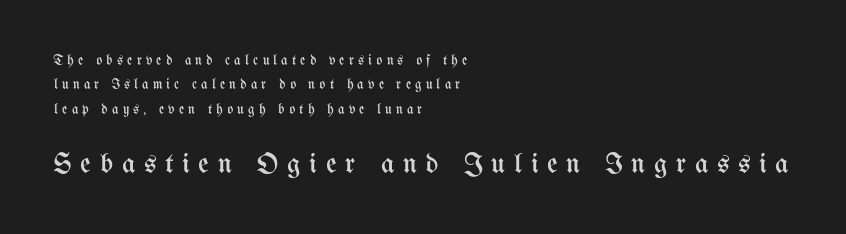
Block two is the big one; block one sits smaller above it. Underlining? Definitely not there. Someone cranked the tracking dial way up on this one. The strokes carry an ordinary text weight at most.
